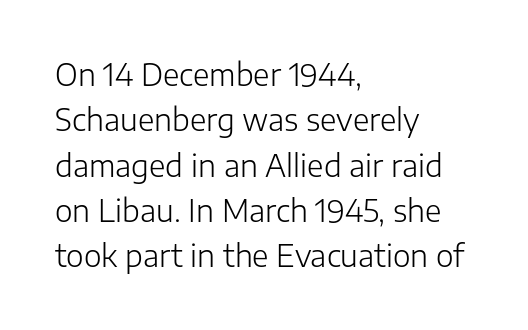
The letters stand upright; this is a roman face. The lines are quadded left. Each letter keeps its own natural width here, so spacing adapts to shape. This rendering leaves character spacing at its baseline value.
